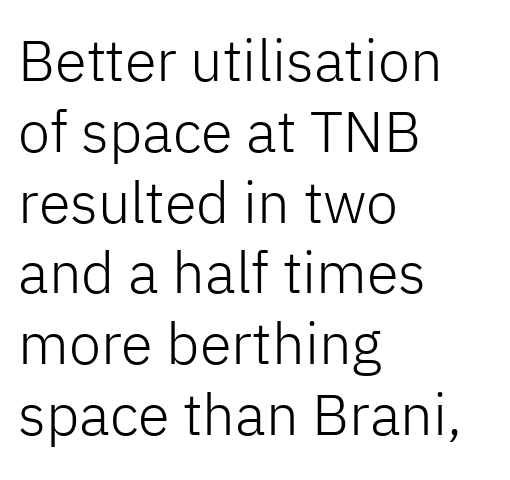
This rendering employs a face without finishing strokes, i.e., a sans-serif. Only glyphs here, with clear space below each row. Reading down the block, your eye returns to a fixed left position each line. Here the glyphs are tracked normally, forming tight word shapes. Nothing heavy about these letters — not bold at all.
